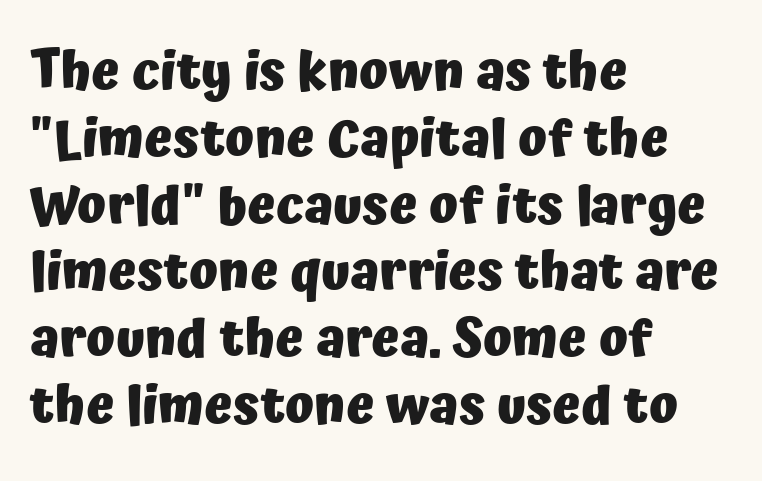
The image shows 53 px heavy sans-serif type, upright; set left-aligned, normal line spacing (1.26x), normal letter spacing, not underlined; low stroke contrast and a medium x-height.
